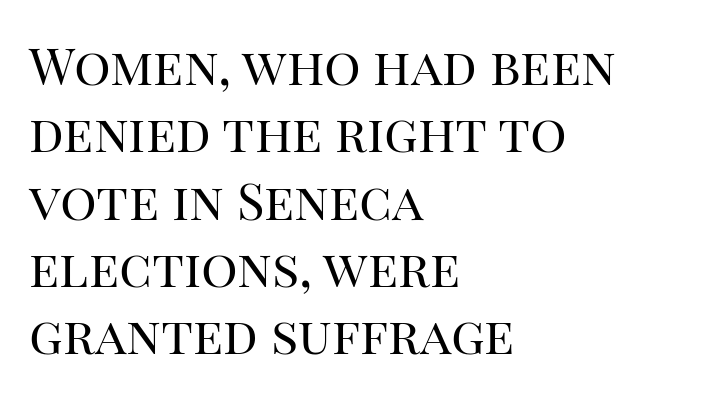
The image shows 51 px regular-weight serif type, upright; set left-aligned, normal line spacing (1.32x), normal letter spacing, not underlined; high stroke contrast and a large x-height.
